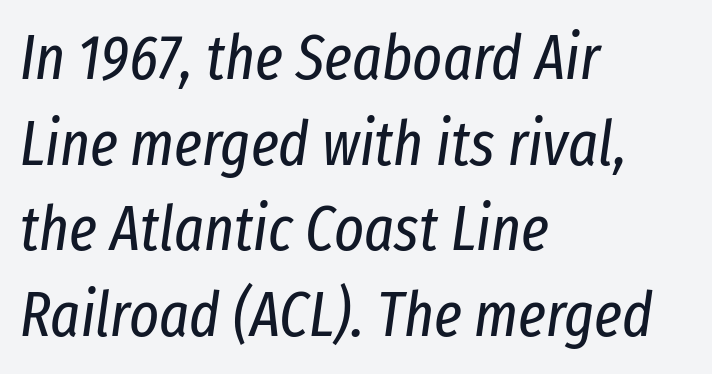
Q: Is the text bold? A: No.
Q: Is the text italic (slanted)? A: Yes, it leans right by about 8 degrees.
Q: Is the text underlined? A: No.
Q: How is the paragraph aligned? A: Left-aligned.
Q: Is the spacing between letters normal or unusually wide? A: Normal.
Q: Is the spacing between lines tight, normal or loose? A: Normal.
Q: Width (condensed, normal, or wide)? A: Condensed.
Q: Stroke contrast? A: Low.
Q: x-height? A: Medium.
Q: Monospaced? A: No.
